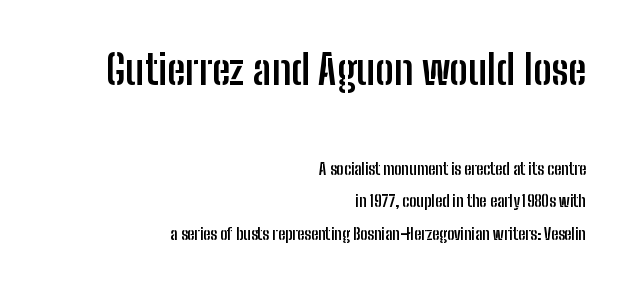
The image shows 41 px semibold, condensed sans-serif type, upright; set right-aligned, loose line spacing (2.01x), normal letter spacing, not underlined; the first (top) block is 2.56x larger; low stroke contrast and a medium x-height.
